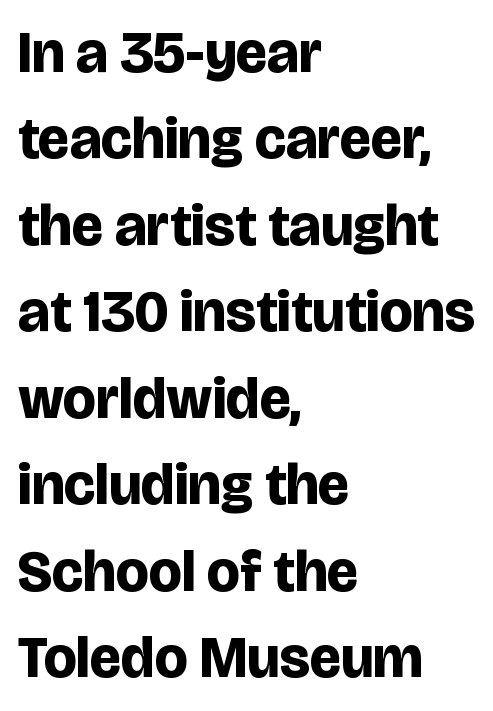
Q: Is the text bold? A: Yes.
Q: Is the text italic (slanted)? A: No, it is upright.
Q: Is the typeface a serif or a sans-serif typeface? A: Sans-serif.
Q: Is the text underlined? A: No.
Q: How is the paragraph aligned? A: Left-aligned.
Q: Is the spacing between letters normal or unusually wide? A: Normal.
Q: Is the spacing between lines tight, normal or loose? A: Normal.
Q: Width (condensed, normal, or wide)? A: Normal.
Q: Stroke contrast? A: Low.
Q: x-height? A: Large.
Q: Monospaced? A: No.
